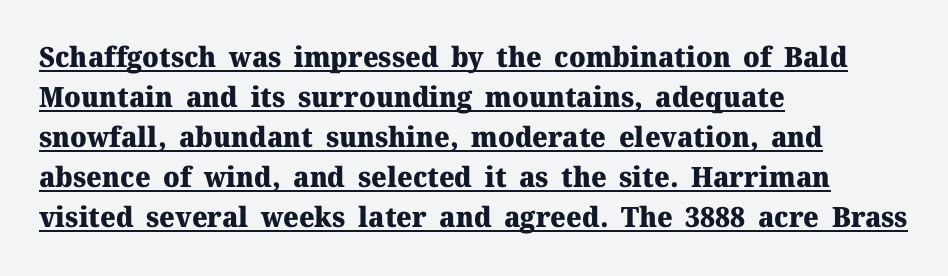
The image shows 28 px heavy serif type, upright; set left-aligned, normal line spacing (1.43x), normal letter spacing, underlined; medium stroke contrast and a medium x-height.
